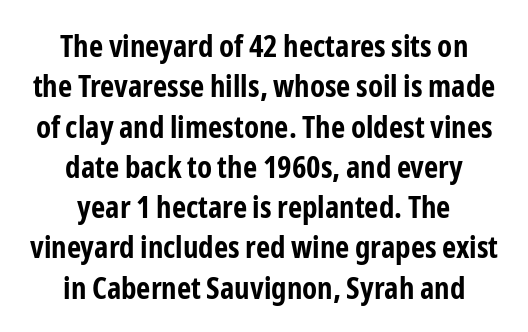
{"serif": "no", "italic": "no", "bold": "yes", "weight": "bold", "width": "condensed", "stroke_contrast": "low", "x_height": "medium", "monospaced": "no", "underline": "no", "align": "center", "line_spacing": "normal", "line_spacing_ratio": 1.3, "letter_spacing": "normal", "letter_spacing_em": 0.0, "glyph_px": 31}
